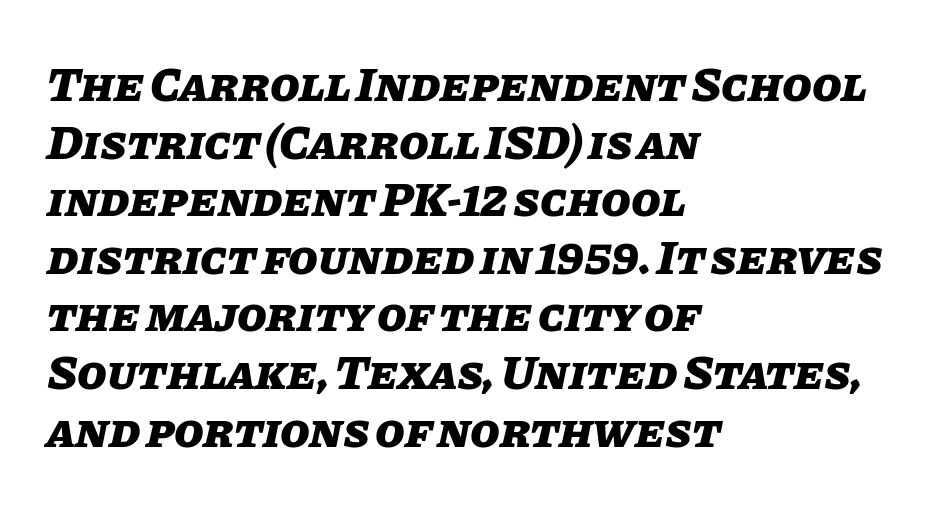
Q: Is the text bold? A: Yes.
Q: Is the text italic (slanted)? A: Yes, it leans right by about 11 degrees.
Q: Is the text underlined? A: No.
Q: How is the paragraph aligned? A: Left-aligned.
Q: Is the spacing between letters normal or unusually wide? A: Normal.
Q: Width (condensed, normal, or wide)? A: Normal.
Q: Stroke contrast? A: Low.
Q: x-height? A: Large.
Q: Monospaced? A: No.
